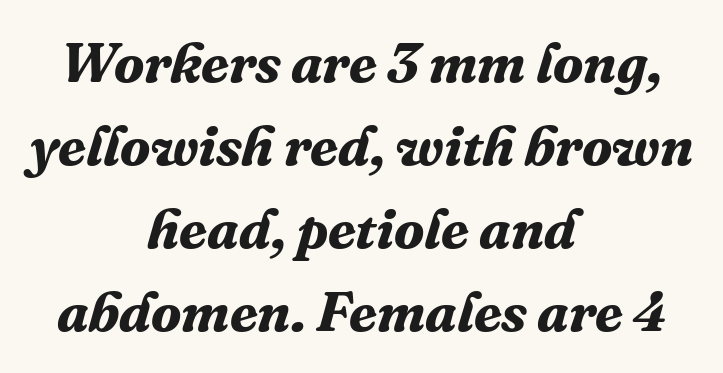
The image shows 56 px bold serif type, italic (leaning right); set centered, normal line spacing (1.48x), normal letter spacing, not underlined; medium stroke contrast and a medium x-height.
